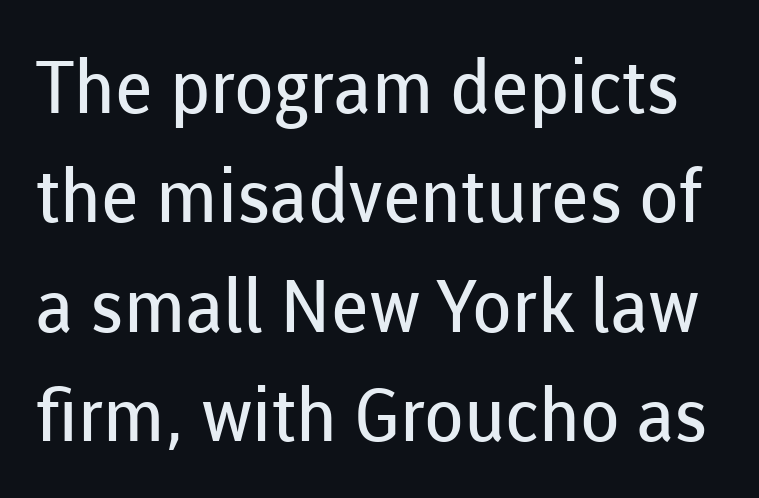
The image shows 73 px regular-weight sans-serif type, upright; set normal line spacing (1.5x), normal letter spacing, not underlined; low stroke contrast and a medium x-height.
